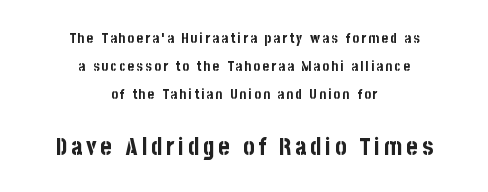
{"italic": "no", "bold": "yes", "underline": "no", "align": "center", "line_spacing": "loose", "line_spacing_ratio": 1.99, "larger_block": "second", "size_ratio": 1.71, "glyph_px": 24}
